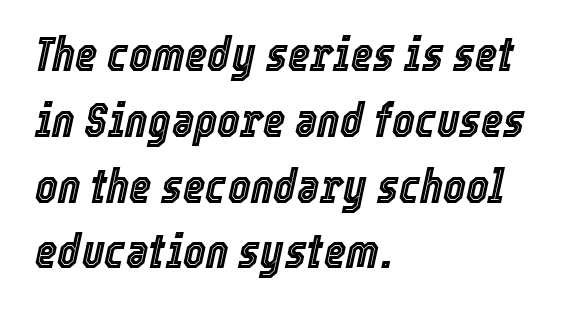
The image shows 48 px condensed type, italic (leaning right); set left-aligned, normal line spacing (1.37x), normal letter spacing, not underlined; a medium x-height.
